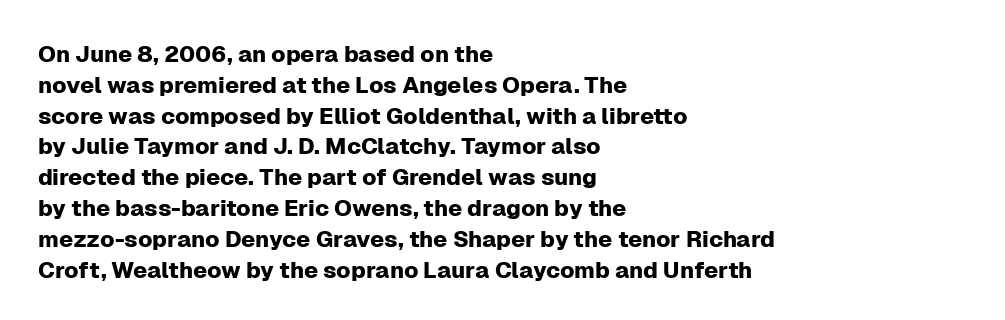
Q: Is the text italic (slanted)? A: No, it is upright.
Q: Is the text underlined? A: No.
Q: How is the paragraph aligned? A: Left-aligned.
Q: Is the spacing between letters normal or unusually wide? A: Normal.
Q: Is the spacing between lines tight, normal or loose? A: Normal.
